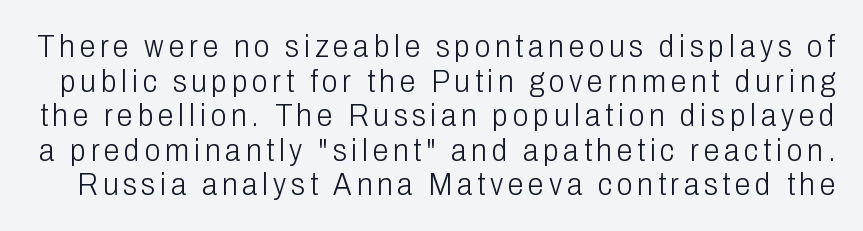
What kind of face is this? One without serifs — a sans. On a weight scale, this lands at 450 or below. Tall strokes in this sample are plumb rather than angled. The letters advance in unequal steps, a hallmark of proportional type.
